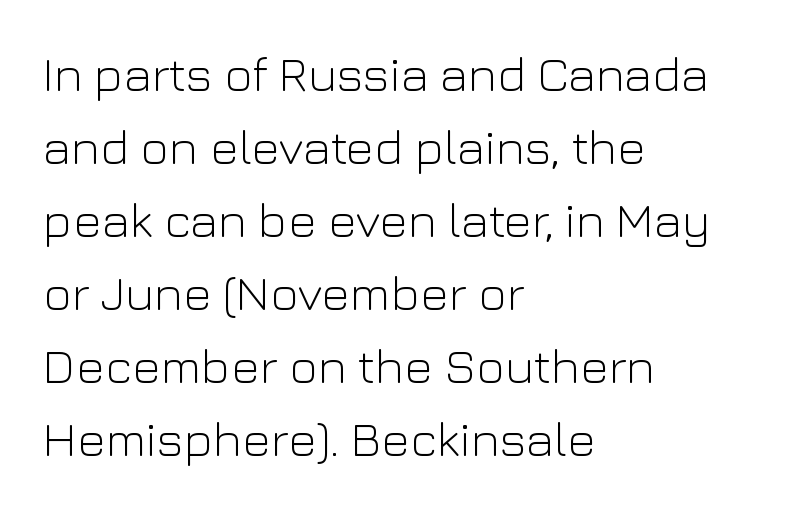
The image shows 49 px light sans-serif type, upright; set left-aligned, normal line spacing (1.49x), normal letter spacing, not underlined; low stroke contrast and a medium x-height.
